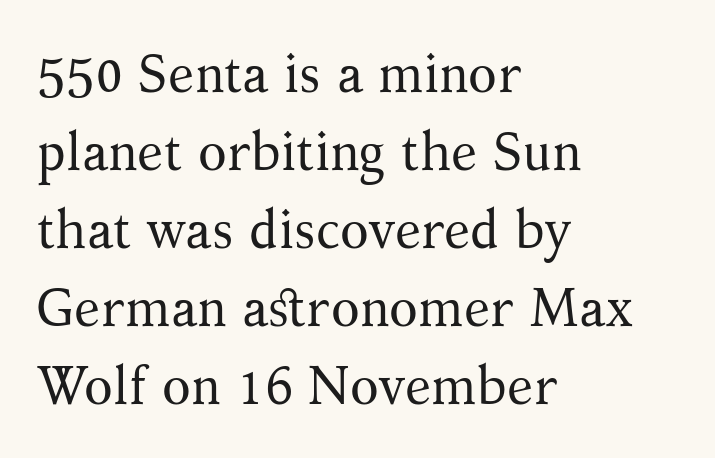
The image shows 53 px regular-weight serif type, upright; set left-aligned, normal line spacing (1.47x), normal letter spacing, not underlined; medium stroke contrast and a medium x-height.
